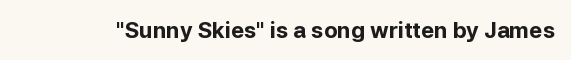
{"italic": "no", "bold": "yes", "underline": "no", "letter_spacing": "normal", "letter_spacing_em": 0.0, "glyph_px": 22}
